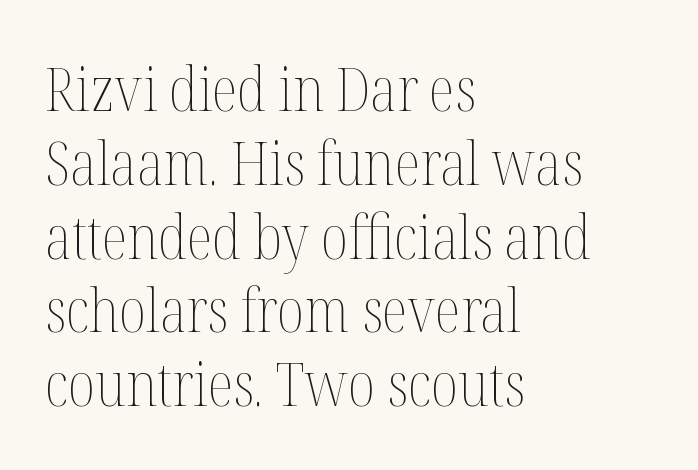
{"italic": "no", "bold": "no", "weight": "thin", "width": "condensed", "stroke_contrast": "medium", "x_height": "medium", "monospaced": "no", "underline": "no", "align": "left", "line_spacing_ratio": 1.21, "letter_spacing": "normal", "letter_spacing_em": 0.0, "glyph_px": 61}
